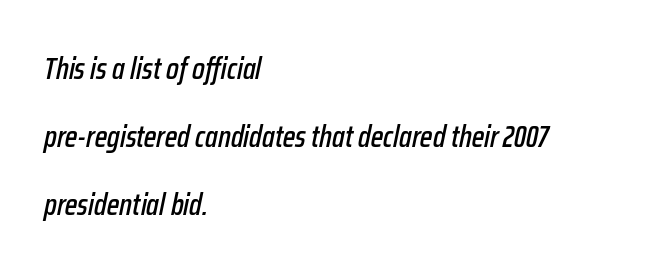
{"italic": "yes", "lean": "right", "slant_degrees": 12, "width": "condensed", "stroke_contrast": "low", "x_height": "medium", "monospaced": "no", "underline": "no", "align": "left", "line_spacing": "loose", "line_spacing_ratio": 2.27, "letter_spacing": "normal", "letter_spacing_em": 0.0, "glyph_px": 30}
